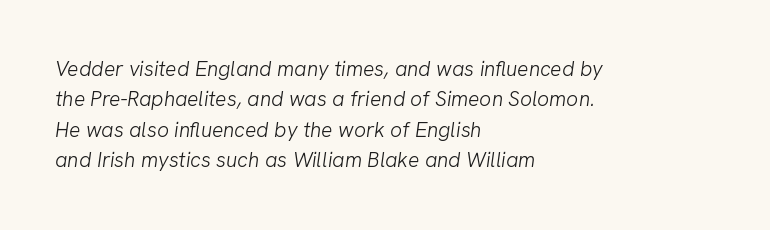
The image shows 21 px text type; set left-aligned, normal line spacing (1.45x), normal letter spacing, not underlined.
